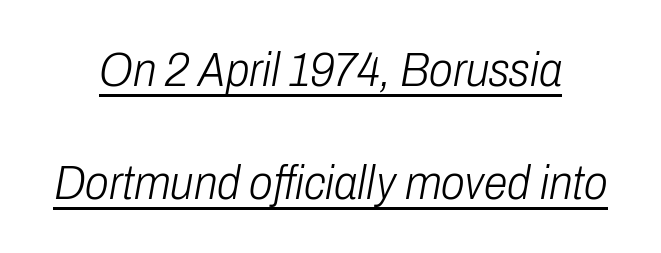
Character widths vary here, with narrow letters taking less room than wide ones. Each stroke keeps to a modest, everyday thickness or less. The typesetter has applied underlining to the passage shown. The axis of the letterforms is tilted away from vertical. Vertical spacing — loose. Does extra space separate the letters? No, they use regular spacing.
